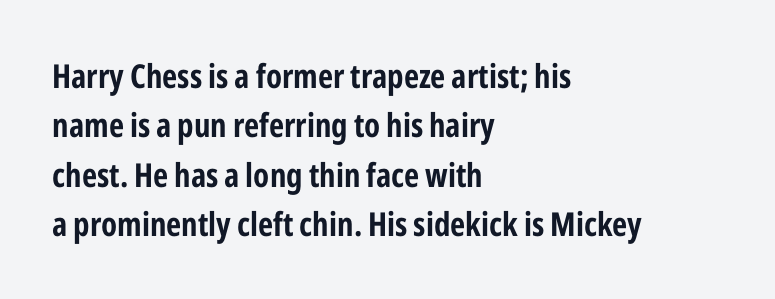
The image shows 33 px bold, condensed sans-serif type, upright; set left-aligned, normal line spacing (1.5x), normal letter spacing, not underlined; low stroke contrast and a medium x-height.
